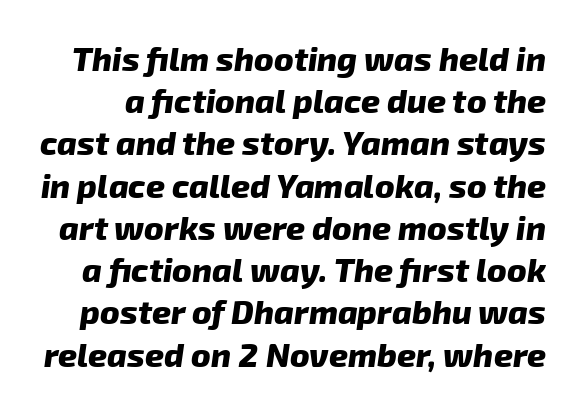
{"serif": "no", "bold": "yes", "weight": "heavy", "width": "normal", "stroke_contrast": "low", "x_height": "medium", "monospaced": "no", "underline": "no", "line_spacing": "normal", "line_spacing_ratio": 1.28, "letter_spacing": "normal", "letter_spacing_em": 0.0, "glyph_px": 33}
